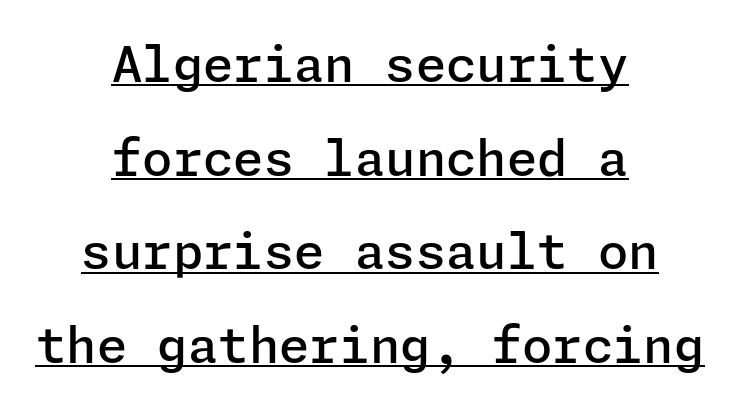
The image shows 49 px semibold sans-serif type, upright; set centered, loose line spacing (1.91x), normal letter spacing, underlined; low stroke contrast and a medium x-height.
